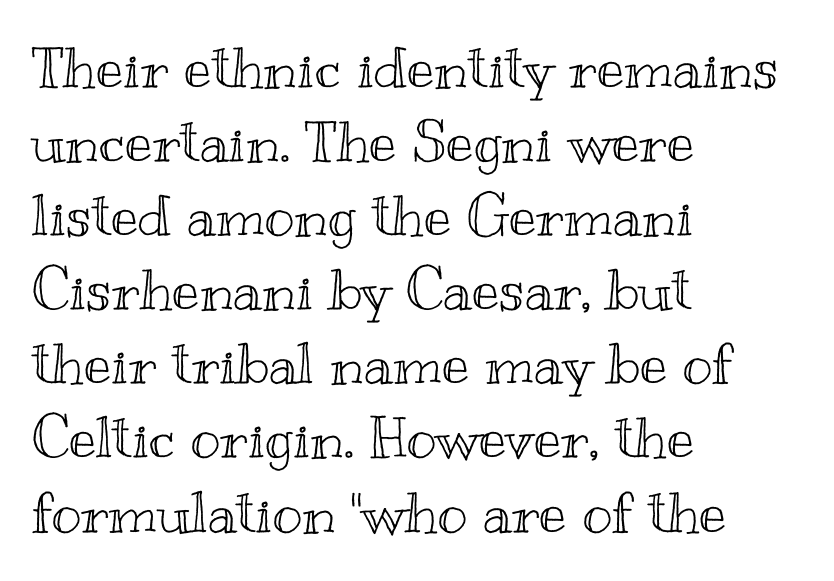
The lettering holds an erect, upright posture throughout. The text block is weighted toward the left margin, trailing off unevenly rightward. A bare baseline throughout the passage. A typesetter would call this proportional, since set widths differ per character. A typesetter would call this zero additional tracking. The passage shown stacks its lines at a standard gap.
